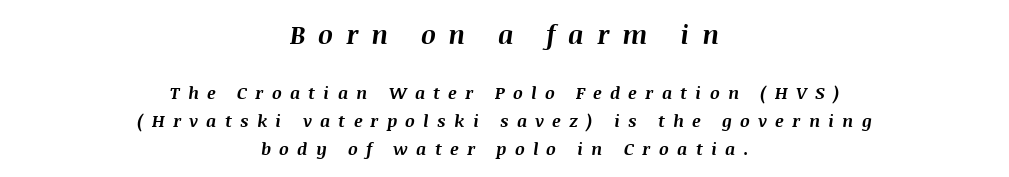
The image shows 26 px bold type, italic (leaning right); set centered, normal line spacing (1.66x), unusually wide letter spacing (+0.49 em), not underlined; the first (top) block is 1.53x larger.
